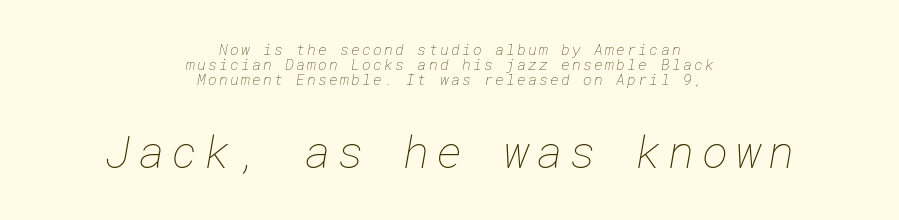
{"bold": "no", "weight": "thin", "width": "normal", "stroke_contrast": "low", "x_height": "medium", "underline": "no", "align": "center", "line_spacing": "tight", "line_spacing_ratio": 1.0, "larger_block": "second", "size_ratio": 3.0, "glyph_px": 45}
